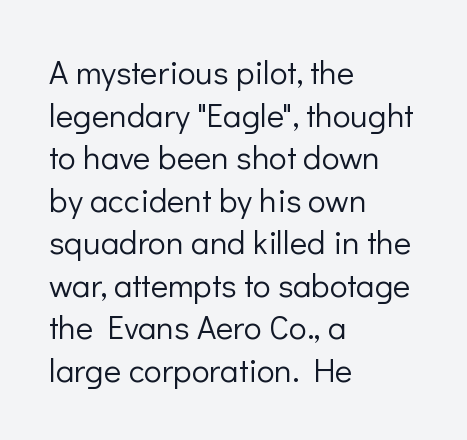
{"serif": "no", "italic": "no", "bold": "no", "weight": "light", "width": "normal", "stroke_contrast": "low", "x_height": "medium", "monospaced": "no", "underline": "no", "align": "left", "line_spacing": "normal", "line_spacing_ratio": 1.29, "letter_spacing": "normal", "letter_spacing_em": 0.0, "glyph_px": 33}
